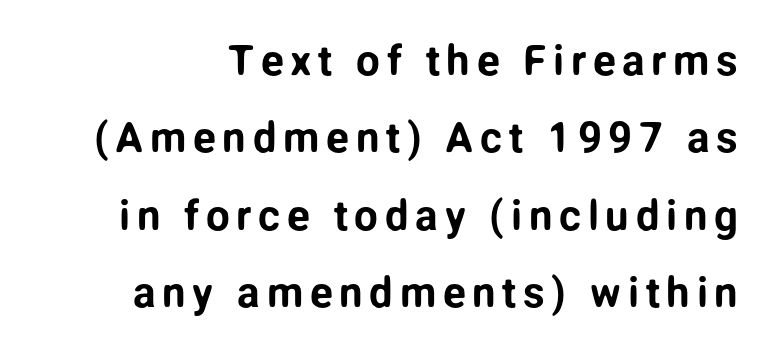
Character widths vary here, with narrow letters taking less room than wide ones. The lettering holds an erect, upright posture throughout. The foot of each line stays bare and open. No feet cap the strokes, marking this as sans-serif type.
